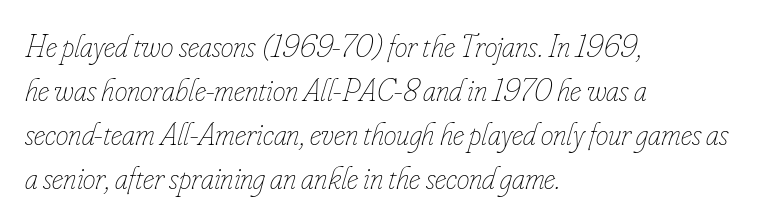
Q: Is the text bold? A: No.
Q: Is the text italic (slanted)? A: Yes, it leans right by about 16 degrees.
Q: Is the text underlined? A: No.
Q: How is the paragraph aligned? A: Left-aligned.
Q: Is the spacing between letters normal or unusually wide? A: Normal.
Q: Is the spacing between lines tight, normal or loose? A: Normal.
Q: Width (condensed, normal, or wide)? A: Condensed.
Q: Stroke contrast? A: Low.
Q: x-height? A: Small.
Q: Monospaced? A: No.
